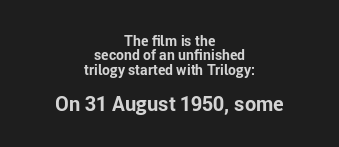
The image shows 20 px bold type, upright; set centered, tight line spacing (1.03x), normal letter spacing, not underlined; the second (bottom) block is 1.43x larger.
